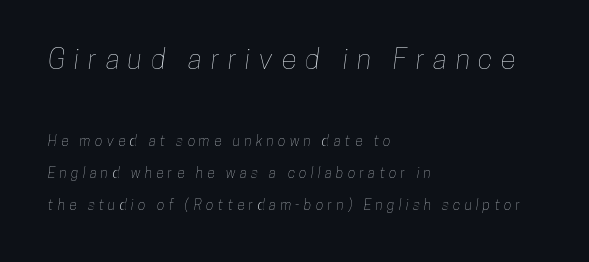
Q: Is the text underlined? A: No.
Q: How is the paragraph aligned? A: Left-aligned.
Q: Is the spacing between letters normal or unusually wide? A: Unusually wide.
Q: Is the spacing between lines tight, normal or loose? A: Loose.
Q: Which block of text is set in a larger size, the first (top) or the second (bottom)? A: The first (top) one.
Q: Width (condensed, normal, or wide)? A: Condensed.
Q: Stroke contrast? A: Low.
Q: x-height? A: Medium.
Q: Monospaced? A: No.
